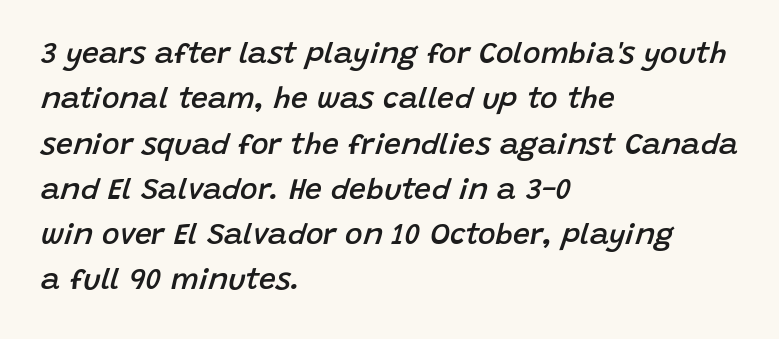
Successive baselines arrive at the customary interval. Looks like regular typesetting: each glyph gets only the width it needs. The glyphs are unaccompanied by any horizontal stroke below them. The setting favours the left margin, as ordinary paragraphs usually do. You can tell it's italic because the verticals aren't actually vertical.
